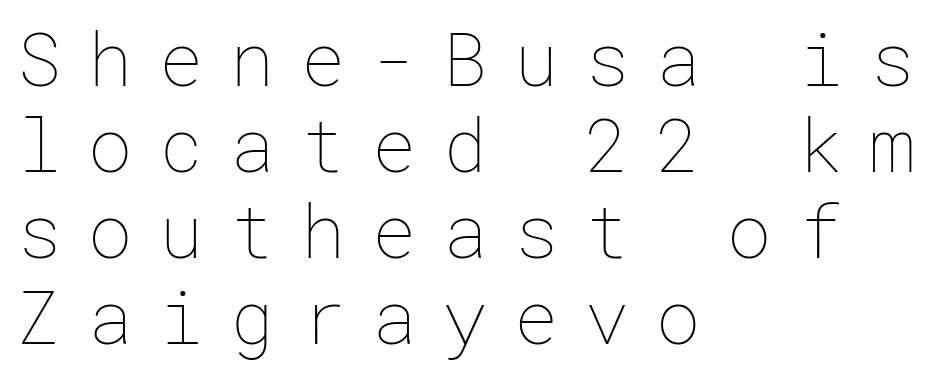
{"italic": "no", "bold": "no", "weight": "thin", "width": "normal", "stroke_contrast": "low", "x_height": "medium", "underline": "no", "align": "left", "line_spacing_ratio": 1.16, "letter_spacing": "wide", "letter_spacing_em": 0.36, "glyph_px": 74}
